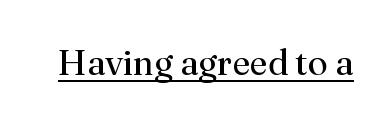
Compared with undecorated copy, this sample adds a rule below the words. Does extra space separate the letters? No, they use regular spacing. Small tapered or slab feet sit at the stroke ends, so this counts as serif. Vertical stems look standard width or narrower in stroke.
